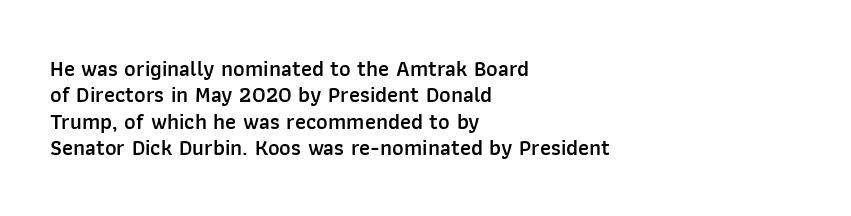
The image shows 22 px text type, upright; set left-aligned, line spacing 1.2x, normal letter spacing, not underlined.
